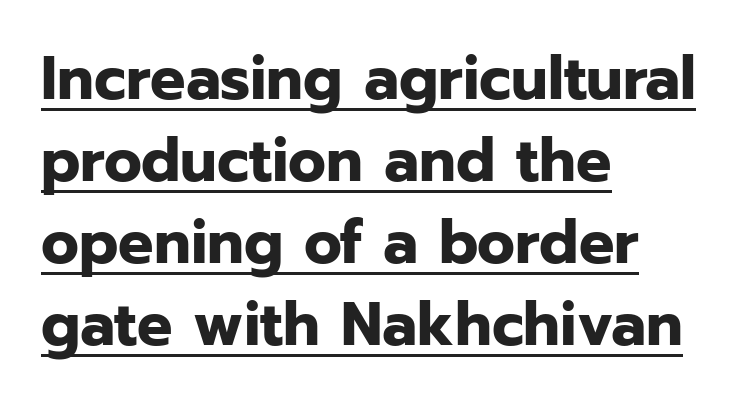
Each line of the rendering has a horizontal stroke beneath the glyphs. The text was rendered using a sans face with plain stroke endings. Pretty heavy lettering here — definitely bold. These lines sit exactly where default settings would place them. Spacing between characters is what you'd get straight out of the box.
